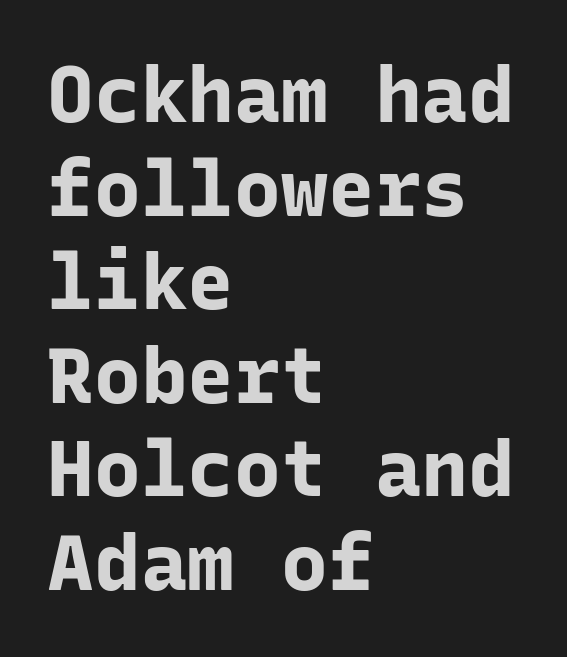
The image shows 78 px bold sans-serif type, upright, monospaced; set left-aligned, line spacing 1.2x, normal letter spacing, not underlined; low stroke contrast and a medium x-height.
